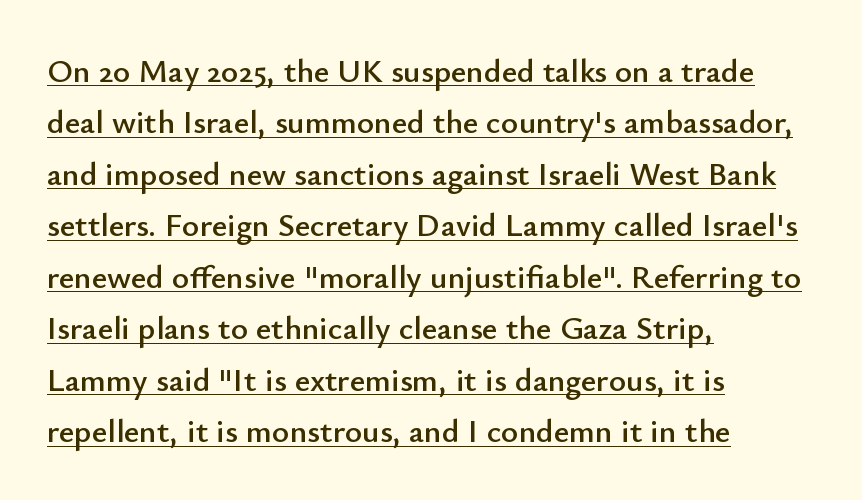
{"serif": "no", "italic": "no", "width": "normal", "stroke_contrast": "low", "x_height": "small", "monospaced": "no", "underline": "yes", "align": "left", "line_spacing": "normal", "line_spacing_ratio": 1.56, "letter_spacing": "normal", "letter_spacing_em": 0.0, "glyph_px": 33}
